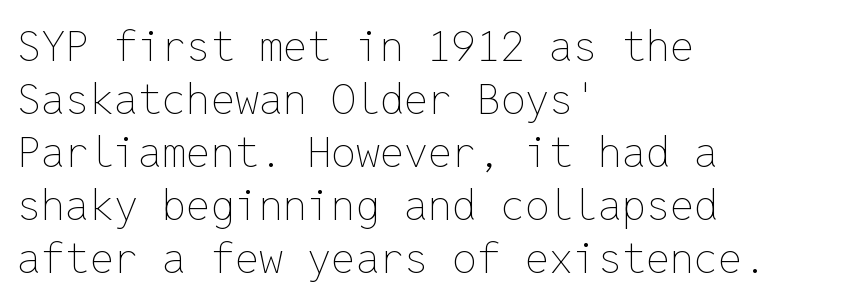
The image shows 43 px thin type, upright, monospaced; set left-aligned, line spacing 1.23x, normal letter spacing, not underlined; low stroke contrast and a medium x-height.
